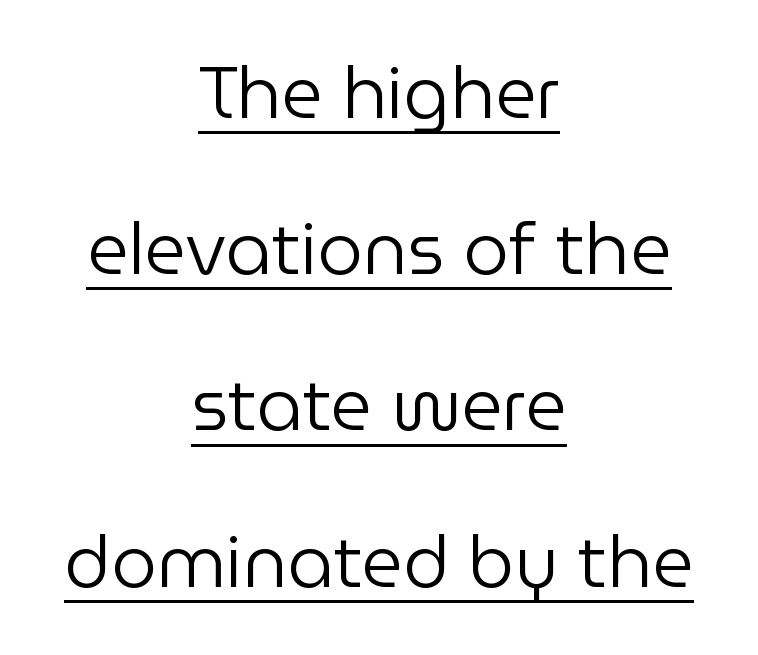
Q: Is the text bold? A: No.
Q: Is the text italic (slanted)? A: No, it is upright.
Q: Is the typeface a serif or a sans-serif typeface? A: Sans-serif.
Q: Is the text underlined? A: Yes.
Q: How is the paragraph aligned? A: Centered.
Q: Is the spacing between letters normal or unusually wide? A: Normal.
Q: Is the spacing between lines tight, normal or loose? A: Loose.
Q: Width (condensed, normal, or wide)? A: Normal.
Q: Stroke contrast? A: Low.
Q: x-height? A: Medium.
Q: Monospaced? A: No.
